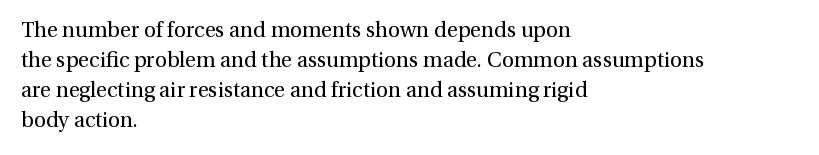
Q: Is the text bold? A: No.
Q: Is the text italic (slanted)? A: No, it is upright.
Q: Is the text underlined? A: No.
Q: How is the paragraph aligned? A: Left-aligned.
Q: Is the spacing between letters normal or unusually wide? A: Normal.
Q: Is the spacing between lines tight, normal or loose? A: Normal.
